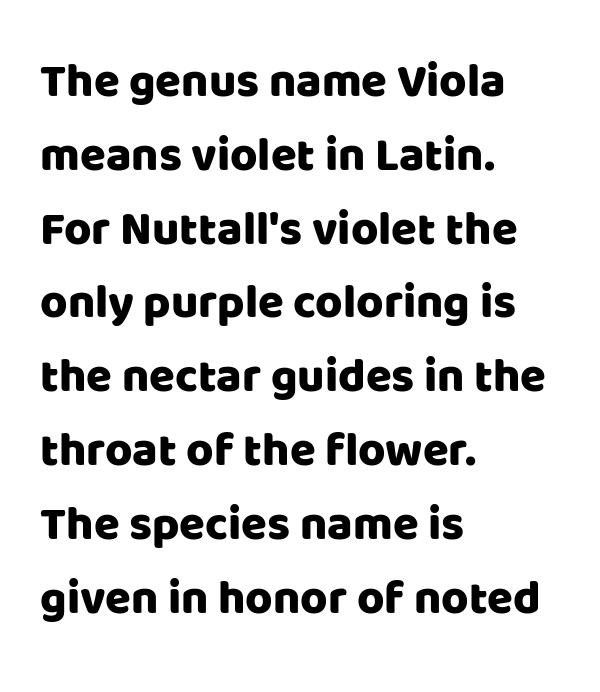
The image shows 47 px sans-serif type, upright; set left-aligned, normal line spacing (1.57x), normal letter spacing, not underlined; low stroke contrast and a large x-height.
